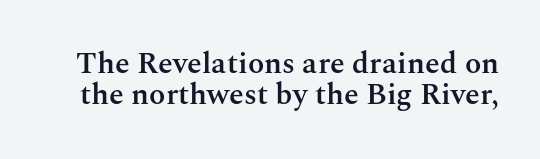
Q: Is the text bold? A: Semi-bold.
Q: Is the text italic (slanted)? A: No, it is upright.
Q: Is the typeface a serif or a sans-serif typeface? A: Serif.
Q: Is the text underlined? A: No.
Q: Is the spacing between letters normal or unusually wide? A: Normal.
Q: Is the spacing between lines tight, normal or loose? A: Tight.
Q: Width (condensed, normal, or wide)? A: Normal.
Q: Stroke contrast? A: Medium.
Q: x-height? A: Medium.
Q: Monospaced? A: No.
